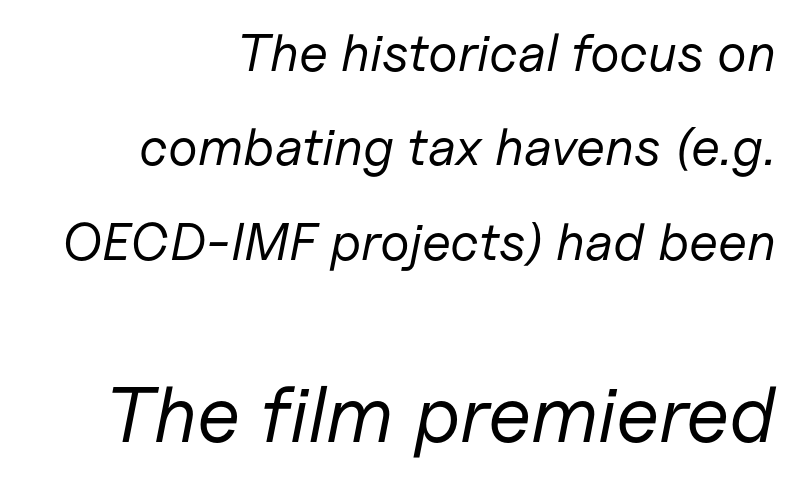
Decoration check: the copy has no underline. The letterforms sit at book weight or below. Looking at the ascenders, they clearly lean. Is the lower block the larger one? Yes — the lower block carries the bigger type.
